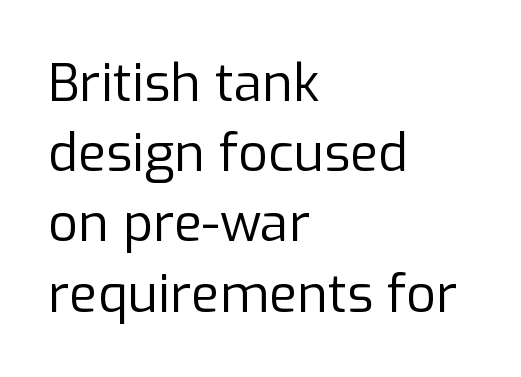
{"serif": "no", "italic": "no", "bold": "no", "weight": "regular", "width": "normal", "stroke_contrast": "low", "x_height": "medium", "monospaced": "no", "underline": "no", "align": "left", "line_spacing": "normal", "line_spacing_ratio": 1.35, "letter_spacing": "normal", "letter_spacing_em": 0.0, "glyph_px": 52}
